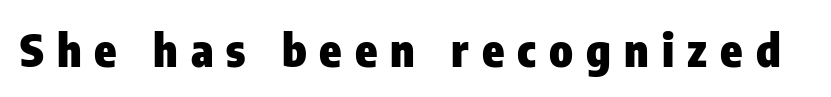
Q: Is the text bold? A: Yes.
Q: Is the text italic (slanted)? A: No, it is upright.
Q: Is the typeface a serif or a sans-serif typeface? A: Sans-serif.
Q: Is the text underlined? A: No.
Q: Is the spacing between letters normal or unusually wide? A: Unusually wide.
Q: Width (condensed, normal, or wide)? A: Condensed.
Q: Stroke contrast? A: Low.
Q: x-height? A: Medium.
Q: Monospaced? A: No.
